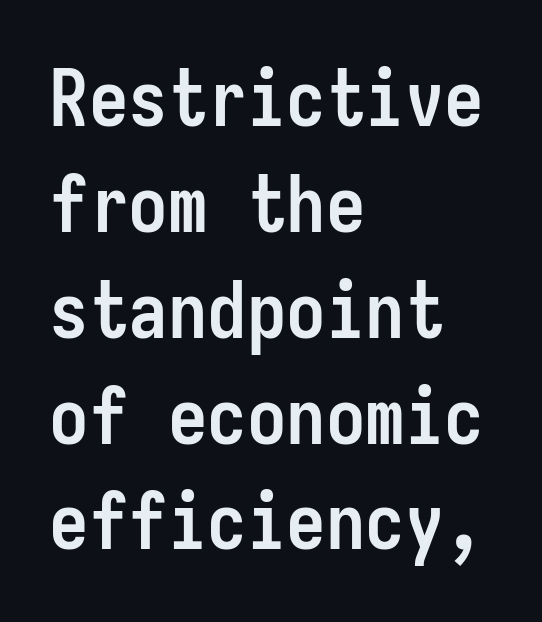
The image shows 79 px semibold, condensed sans-serif type, upright, monospaced; set left-aligned, normal line spacing (1.34x), normal letter spacing, not underlined; low stroke contrast and a medium x-height.
